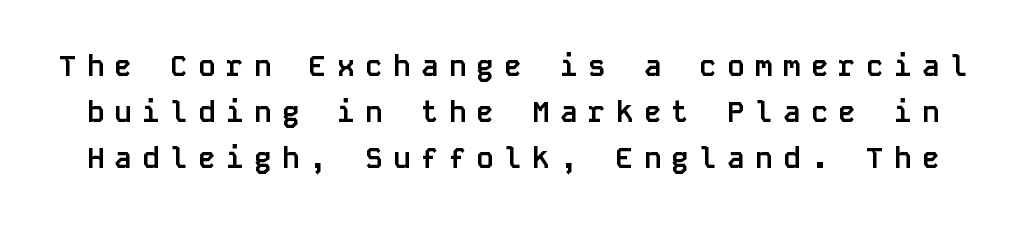
{"serif": "no", "italic": "no", "bold": "yes", "weight": "semibold", "width": "normal", "stroke_contrast": "low", "x_height": "large", "monospaced": "yes", "underline": "no", "line_spacing": "normal", "line_spacing_ratio": 1.59, "letter_spacing": "wide", "letter_spacing_em": 0.36, "glyph_px": 29}
